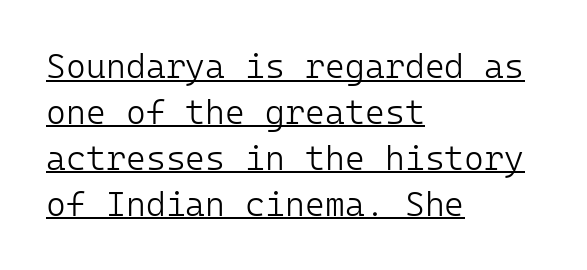
{"serif": "no", "italic": "no", "bold": "no", "weight": "light", "width": "normal", "stroke_contrast": "low", "x_height": "medium", "monospaced": "yes", "underline": "yes", "align": "left", "line_spacing": "normal", "line_spacing_ratio": 1.35, "letter_spacing": "normal", "letter_spacing_em": 0.0, "glyph_px": 34}
